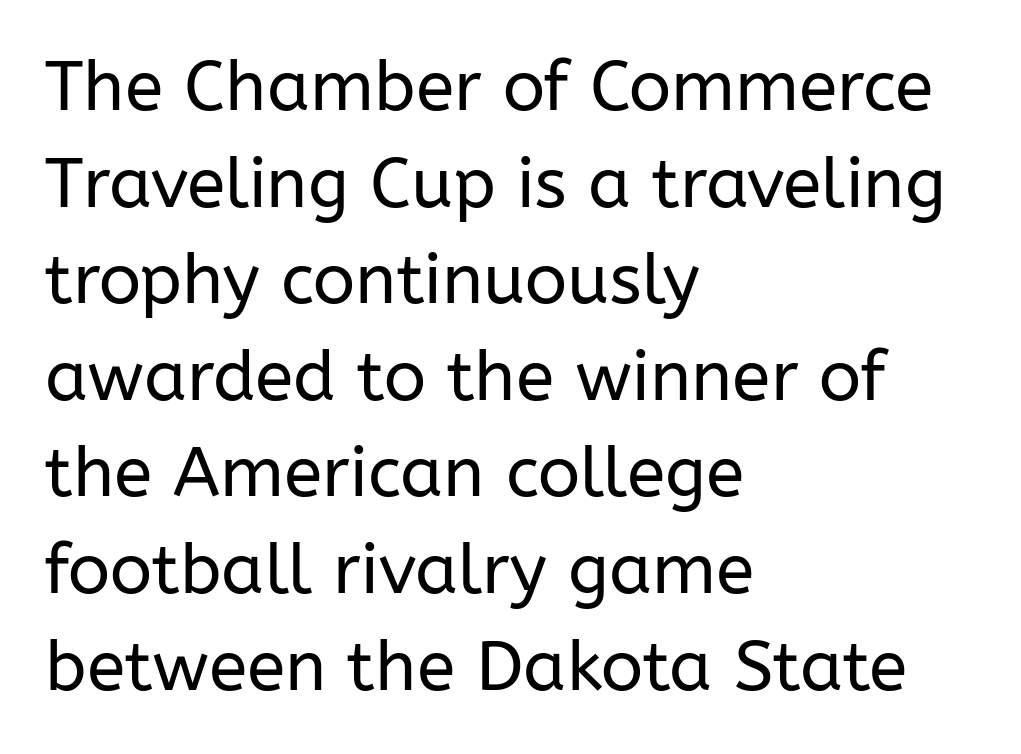
Any mark beneath the type? The region is blank. Font category for this specimen: sans-serif. The typography opts for an upright posture over an oblique one. The line texture is even and compact thanks to regular tracking.
